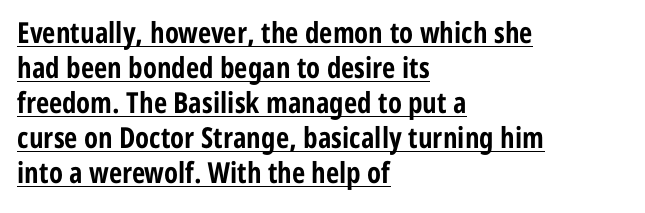
This is the regular roman posture of the typeface. This sample carries an underscore along the baseline area. Strokes here are thick enough to call this a true bold. Default kerning and tracking; the words read as compact shapes.
